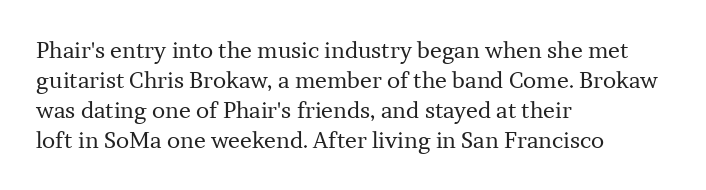
Q: Is the text bold? A: No.
Q: Is the text italic (slanted)? A: No, it is upright.
Q: Is the text underlined? A: No.
Q: How is the paragraph aligned? A: Left-aligned.
Q: Is the spacing between letters normal or unusually wide? A: Normal.
Q: Is the spacing between lines tight, normal or loose? A: Normal.
